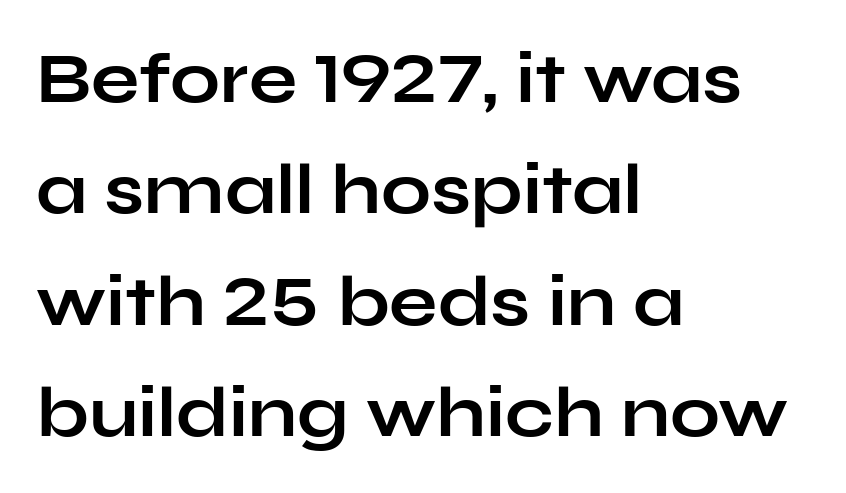
{"serif": "no", "italic": "no", "bold": "yes", "weight": "bold", "width": "wide", "stroke_contrast": "low", "x_height": "medium", "monospaced": "no", "underline": "no", "align": "left", "line_spacing": "normal", "line_spacing_ratio": 1.57, "letter_spacing": "normal", "letter_spacing_em": 0.0, "glyph_px": 71}
